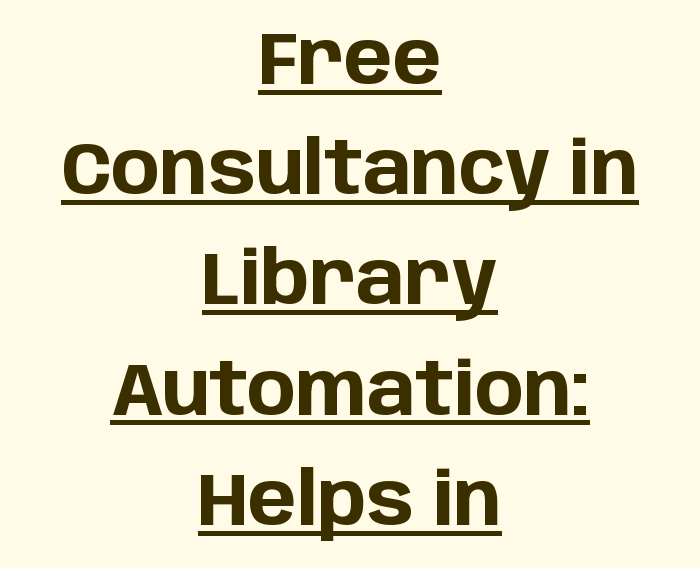
Each line of the rendering has a horizontal stroke beneath the glyphs. Rendered with straight, roman letterforms. The font family rendered here belongs to the sans-serif group. The space between consecutive lines is moderate.
